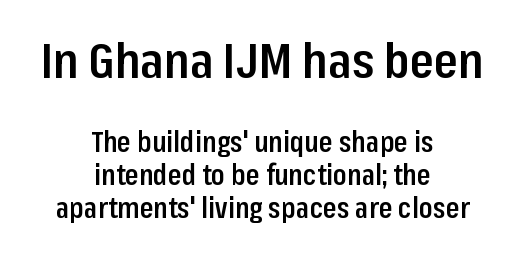
Visually the block forms a symmetrical silhouette, jagged on both flanks. Unlike a traditional serif, this face leaves its strokes unadorned. Tracking here is standard; glyphs follow each other at the usual distance. The letters advance in unequal steps, a hallmark of proportional type.
